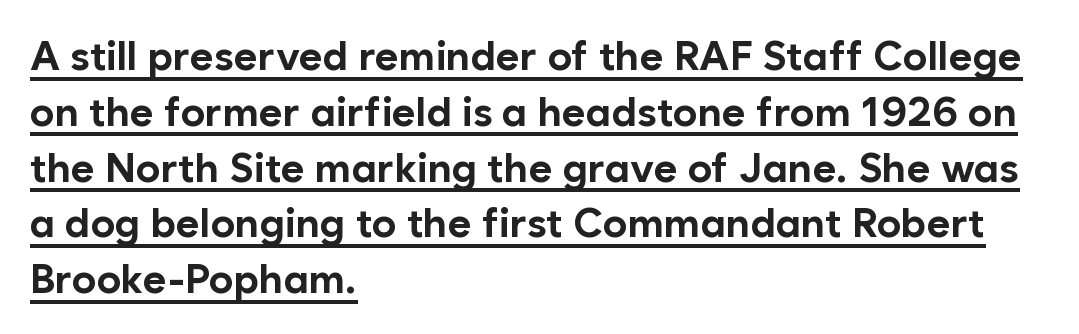
The image shows 41 px bold sans-serif type, upright; set left-aligned, normal line spacing (1.36x), normal letter spacing, underlined; low stroke contrast and a medium x-height.
